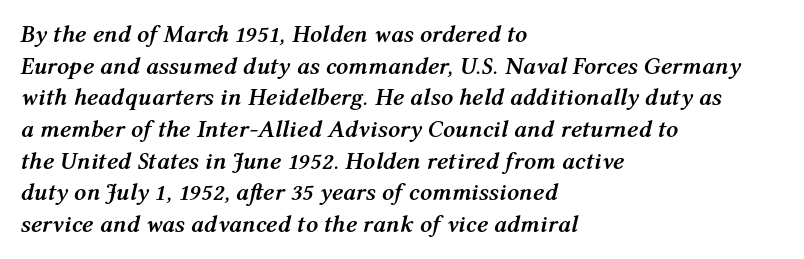
Short and long lines alike share a common starting point at left. The specimen omits any rule beneath the text block's lines. What weight is shown? A full bold with thick strokes. Does the lettering tilt? It does — this is italic. Inter-character spacing is left at the font's built-in metrics. Vertically, the passage feels balanced, rows spaced as you'd expect.
